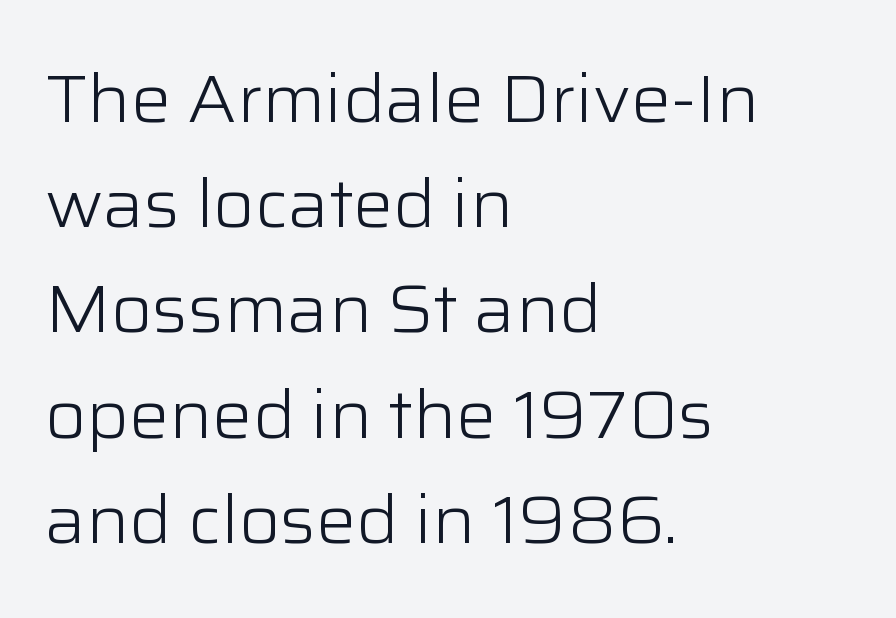
Line spacing here is normal. The passage shown is not bold in any degree. Every character sits straight up, as roman type does. The rendering anchors every line to the left-hand side.
